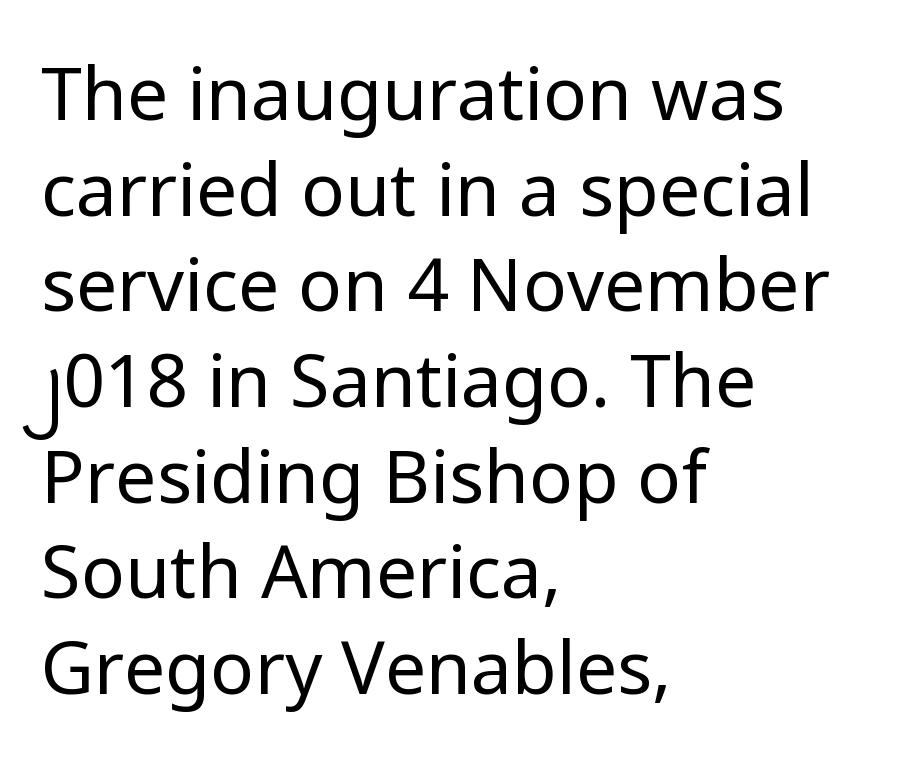
Q: Is the text bold? A: No.
Q: Is the text italic (slanted)? A: No, it is upright.
Q: Is the typeface a serif or a sans-serif typeface? A: Sans-serif.
Q: Is the text underlined? A: No.
Q: How is the paragraph aligned? A: Left-aligned.
Q: Is the spacing between letters normal or unusually wide? A: Normal.
Q: Is the spacing between lines tight, normal or loose? A: Normal.
Q: Width (condensed, normal, or wide)? A: Normal.
Q: Stroke contrast? A: Low.
Q: x-height? A: Medium.
Q: Monospaced? A: No.
